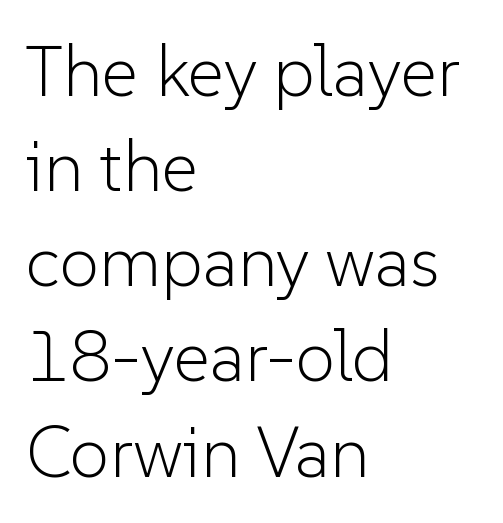
The image shows 71 px light sans-serif type, upright; set left-aligned, normal line spacing (1.34x), normal letter spacing, not underlined; low stroke contrast and a medium x-height.
